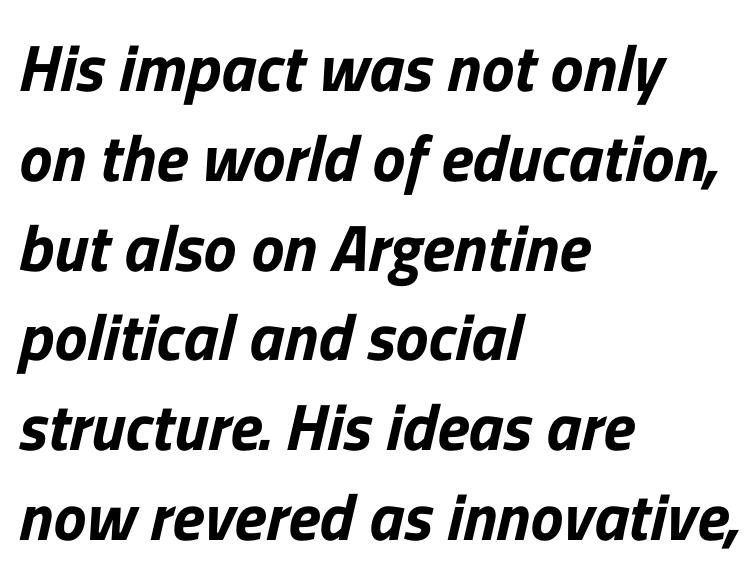
Q: Is the typeface a serif or a sans-serif typeface? A: Sans-serif.
Q: Is the text underlined? A: No.
Q: How is the paragraph aligned? A: Left-aligned.
Q: Is the spacing between letters normal or unusually wide? A: Normal.
Q: Is the spacing between lines tight, normal or loose? A: Normal.
Q: Width (condensed, normal, or wide)? A: Normal.
Q: Stroke contrast? A: Low.
Q: x-height? A: Medium.
Q: Monospaced? A: No.
